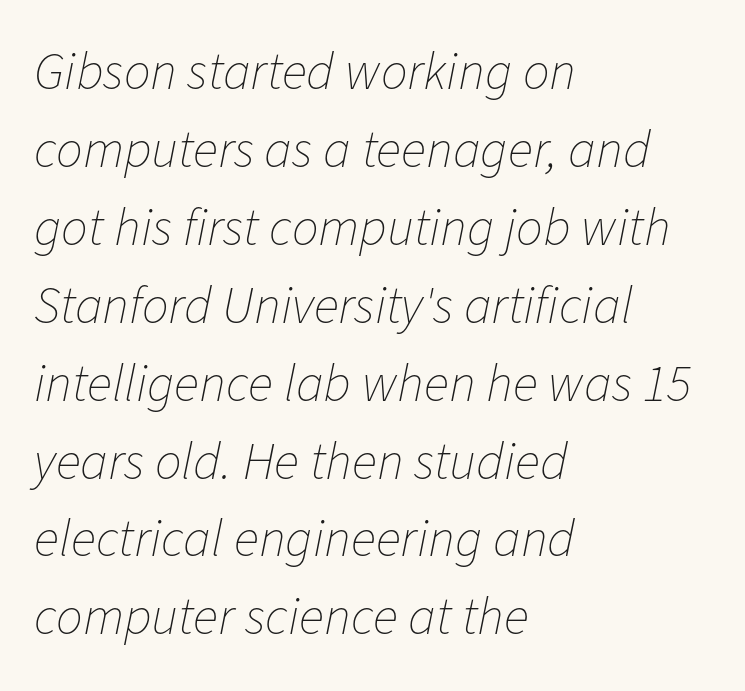
Every row of glyphs begins at an identical x-position on the left. The face used here is rendered with its standard letterfit. Clear beneath every line of the passage. Weight: in the light-to-regular range. Each new line begins a customary step beneath the previous one. The font's italic variant was chosen for this text.
